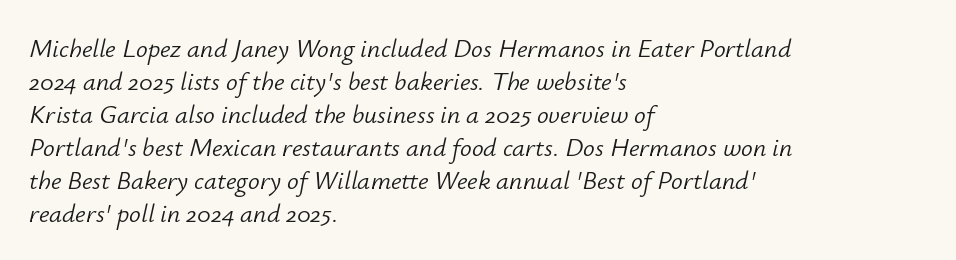
Q: Is the text bold? A: No.
Q: Is the text italic (slanted)? A: Yes, it leans right by about 12 degrees.
Q: Is the text underlined? A: No.
Q: How is the paragraph aligned? A: Left-aligned.
Q: Is the spacing between letters normal or unusually wide? A: Normal.
Q: Is the spacing between lines tight, normal or loose? A: Normal.
